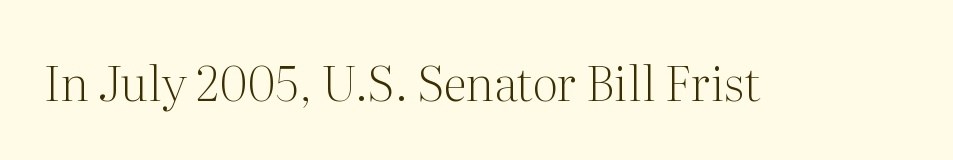
{"serif": "yes", "italic": "no", "bold": "no", "weight": "light", "width": "normal", "stroke_contrast": "medium", "x_height": "medium", "monospaced": "no", "underline": "no", "letter_spacing": "normal", "letter_spacing_em": 0.0, "glyph_px": 48}
